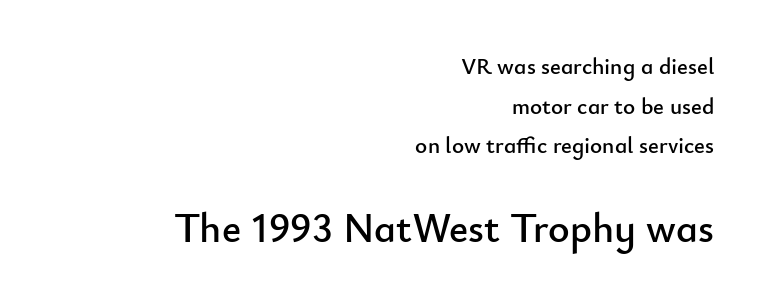
{"serif": "no", "italic": "no", "width": "normal", "stroke_contrast": "low", "x_height": "small", "monospaced": "no", "underline": "no", "align": "right", "line_spacing_ratio": 1.72, "letter_spacing": "normal", "letter_spacing_em": 0.0, "larger_block": "second", "size_ratio": 1.78, "glyph_px": 41}
